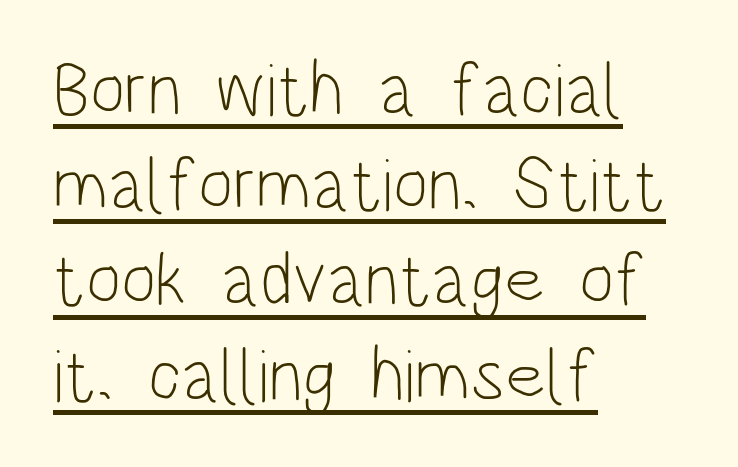
{"serif": "no", "italic": "no", "bold": "no", "weight": "light", "width": "condensed", "stroke_contrast": "low", "x_height": "large", "monospaced": "no", "underline": "yes", "align": "left", "line_spacing": "normal", "line_spacing_ratio": 1.27, "letter_spacing": "normal", "letter_spacing_em": 0.0, "glyph_px": 75}
